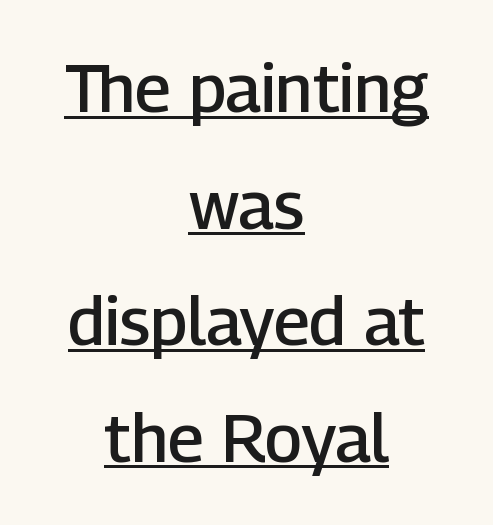
Rendered with straight, roman letterforms. Do the characters align in a grid? No, the font is proportional. The letterforms sit shoulder to shoulder at normal distance. Slightly chunky letters — semibold, I'd say, not full bold. These lines are composed in type without serifs. The passage shown is underscored from start to finish.
